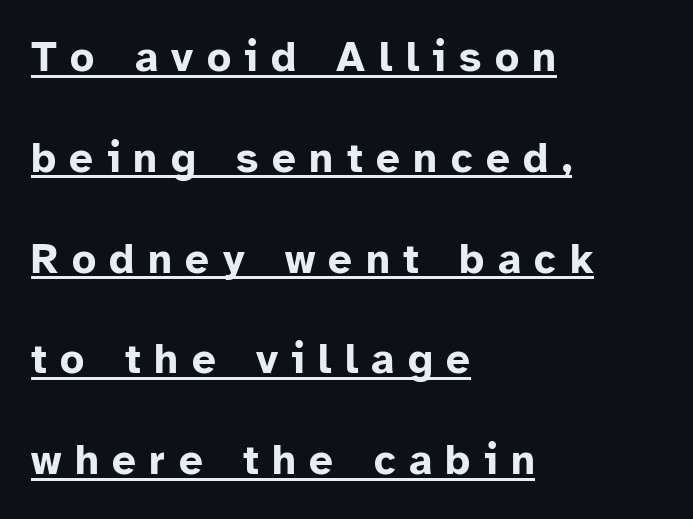
The image shows 42 px bold sans-serif type, upright; set left-aligned, loose line spacing (2.4x), unusually wide letter spacing (+0.32 em), underlined; low stroke contrast and a medium x-height.
